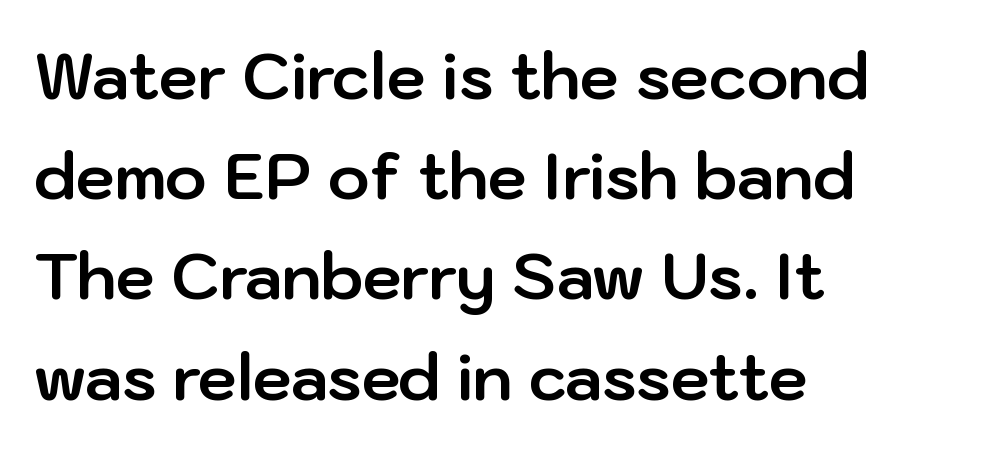
The image shows 63 px bold sans-serif type, upright; set left-aligned, normal line spacing (1.59x), normal letter spacing, not underlined; low stroke contrast and a medium x-height.
